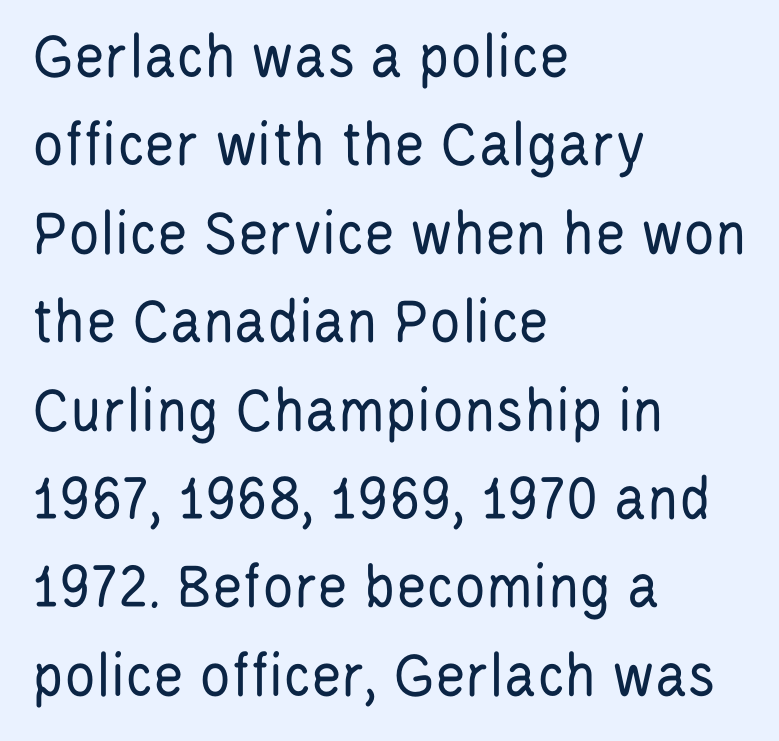
{"serif": "no", "italic": "no", "bold": "no", "weight": "regular", "width": "condensed", "stroke_contrast": "low", "x_height": "large", "monospaced": "no", "underline": "no", "align": "left", "line_spacing": "normal", "line_spacing_ratio": 1.36, "letter_spacing": "normal", "letter_spacing_em": 0.0, "glyph_px": 65}
